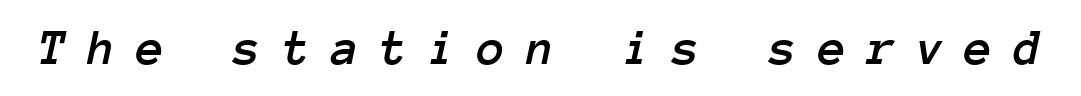
Q: Is the text italic (slanted)? A: Yes, it leans right by about 12 degrees.
Q: Is the text underlined? A: No.
Q: Is the spacing between letters normal or unusually wide? A: Unusually wide.
Q: Width (condensed, normal, or wide)? A: Normal.
Q: Stroke contrast? A: Low.
Q: x-height? A: Medium.
Q: Monospaced? A: Yes.
